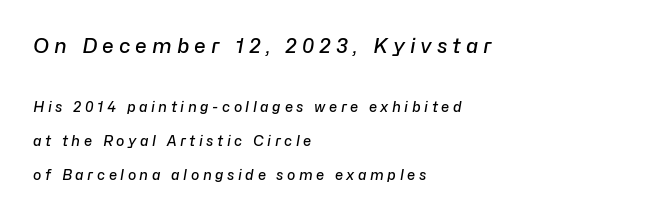
In terms of leading, this rendering errs on the spacious side. Here the first block reads like a headline and the second like body copy. This sample is left-justified, so line endings fall wherever the words run out. Italic: yes, the glyphs are oblique. Letter spacing: wide.
